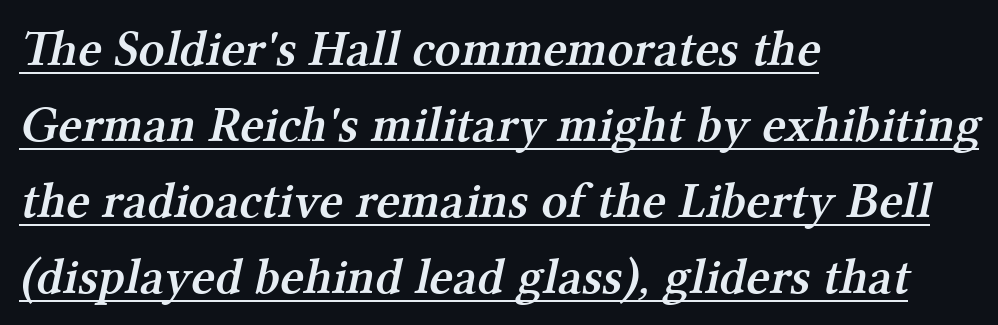
The image shows 51 px semibold serif type; set left-aligned, normal line spacing (1.49x), normal letter spacing, underlined; medium stroke contrast and a medium x-height.
